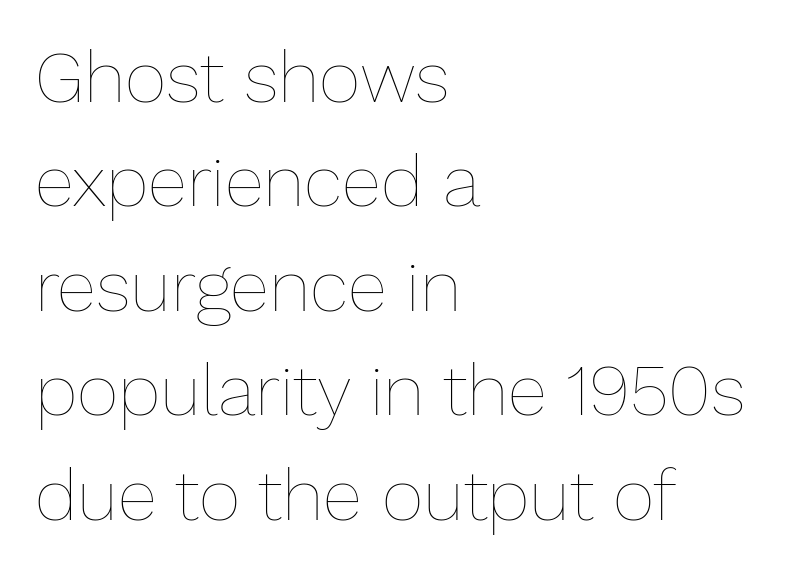
Q: Is the text bold? A: No.
Q: Is the text italic (slanted)? A: No, it is upright.
Q: Is the text underlined? A: No.
Q: How is the paragraph aligned? A: Left-aligned.
Q: Is the spacing between letters normal or unusually wide? A: Normal.
Q: Is the spacing between lines tight, normal or loose? A: Normal.
Q: Width (condensed, normal, or wide)? A: Normal.
Q: Stroke contrast? A: Low.
Q: x-height? A: Medium.
Q: Monospaced? A: No.
